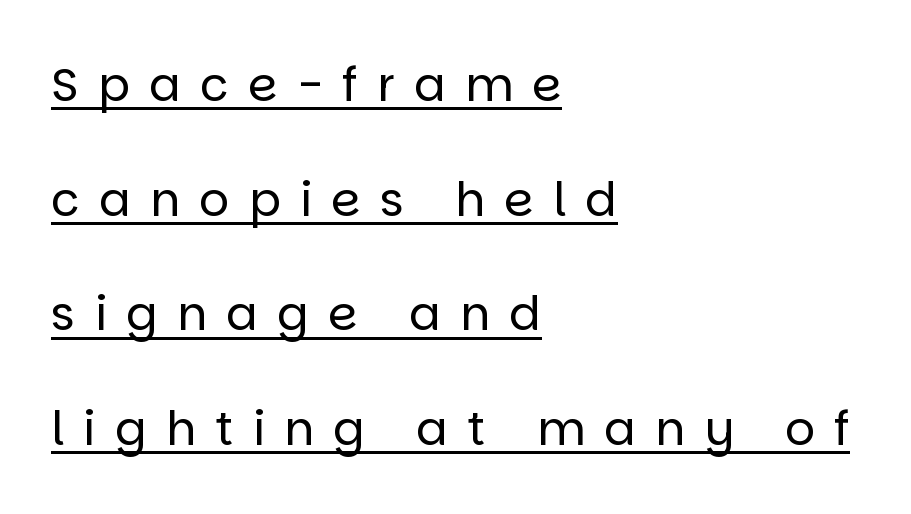
Letters have the restrained weight of plain body copy at most. Casual observation: everything's shoved over to the left. These lines are rendered in a variable-pitch font. Students, observe: this is what heavily led, spacious text looks like.
